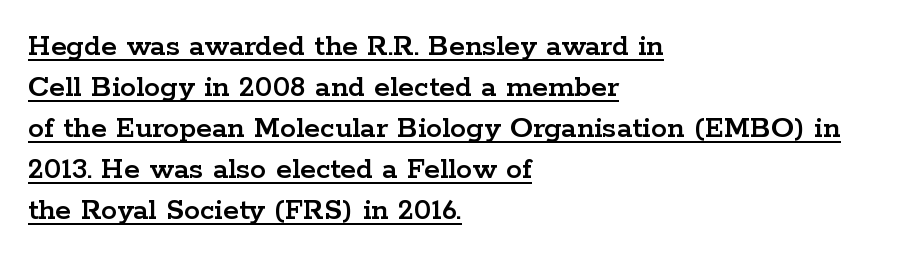
The ragged edge is on the right, which tells us the setting is flush left. Unlike a clean sans, this face finishes its strokes with serifs. This sample has the flowing, uneven cadence of proportional lettering. Notice how a bar underscores the lettering throughout.
